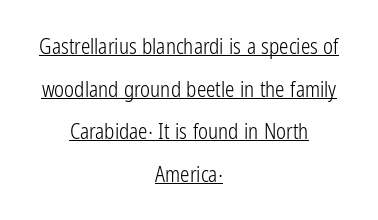
The image shows 21 px text type, upright; set centered, loose line spacing (2.03x), normal letter spacing, underlined.
